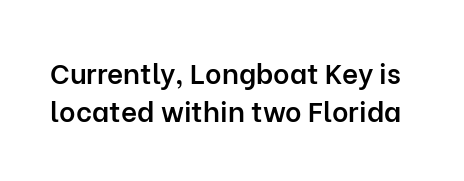
Regarding leading, the lines here are spaced in the standard way. Rule under the text: the space is simply empty. The font family rendered here belongs to the sans-serif group. No extra tracking has been applied to these lines.
